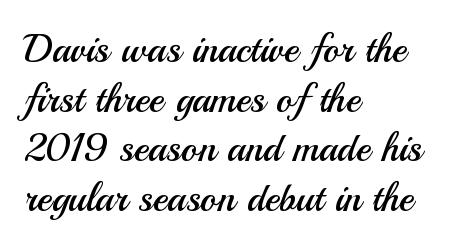
Character widths vary here, with narrow letters taking less room than wide ones. The designer went with a sans here, leaving each stem footless. The rag falls on the right side of this text block. A typesetter would call this leading conventional body-copy spacing. This rendering leaves character spacing at its baseline value.
